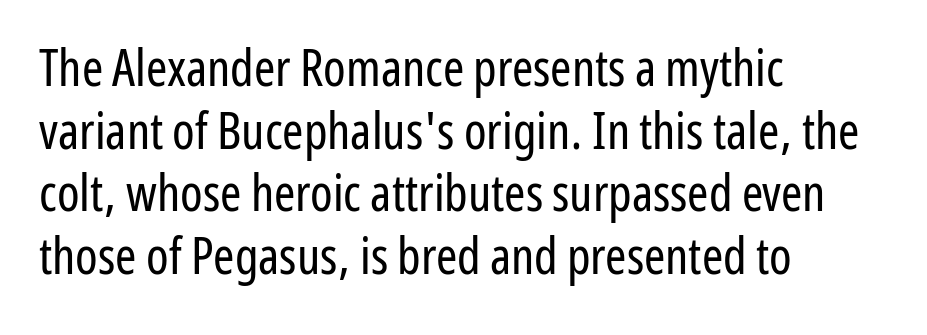
{"serif": "no", "italic": "no", "bold": "no", "weight": "regular", "width": "condensed", "stroke_contrast": "low", "x_height": "medium", "monospaced": "no", "underline": "no", "align": "left", "line_spacing_ratio": 1.23, "letter_spacing": "normal", "letter_spacing_em": 0.0, "glyph_px": 51}
